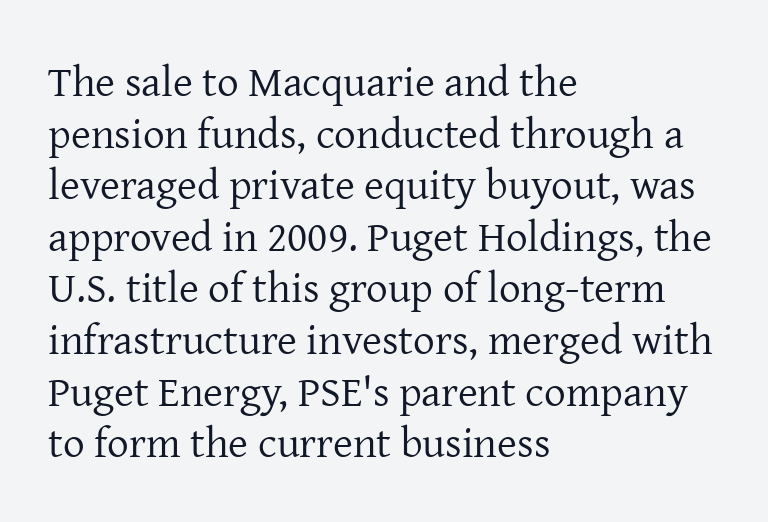
Every character sits straight up, as roman type does. Font category for this specimen: serif. Between one letter and the next there's only the usual sliver of space. Character widths vary here, with narrow letters taking less room than wide ones. Stems and bowls with no extra thickness — not bold. The area under the type is left untouched.
